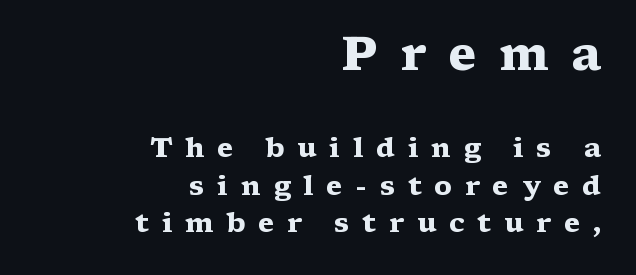
The zone under the glyphs is completely vacant. Between one letter and the next there's a generous, obvious gap. Varying glyph widths throughout — classic text-font behaviour. Horizontally, the lines are justified to the trailing edge only. The passage shown stacks its lines at a standard gap. The face used here has the dense, thick strokes of a bold.
